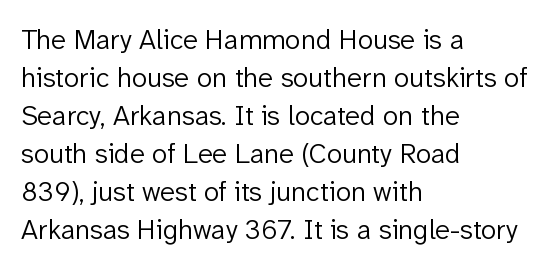
Q: Is the text bold? A: No.
Q: Is the text italic (slanted)? A: No, it is upright.
Q: Is the typeface a serif or a sans-serif typeface? A: Sans-serif.
Q: Is the text underlined? A: No.
Q: How is the paragraph aligned? A: Left-aligned.
Q: Is the spacing between letters normal or unusually wide? A: Normal.
Q: Is the spacing between lines tight, normal or loose? A: Normal.
Q: Width (condensed, normal, or wide)? A: Normal.
Q: Stroke contrast? A: Low.
Q: x-height? A: Medium.
Q: Monospaced? A: No.
